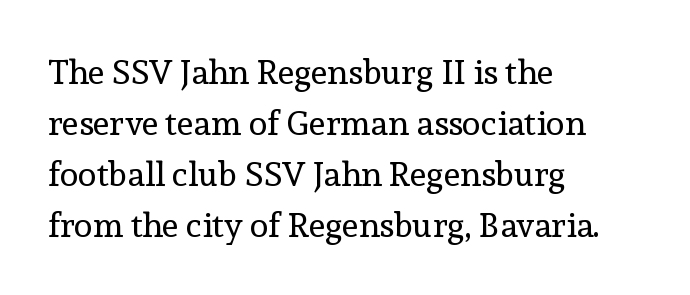
{"serif": "yes", "italic": "no", "bold": "no", "weight": "regular", "width": "normal", "x_height": "medium", "monospaced": "no", "underline": "no", "align": "left", "line_spacing": "normal", "line_spacing_ratio": 1.5, "letter_spacing": "normal", "letter_spacing_em": 0.0, "glyph_px": 34}
